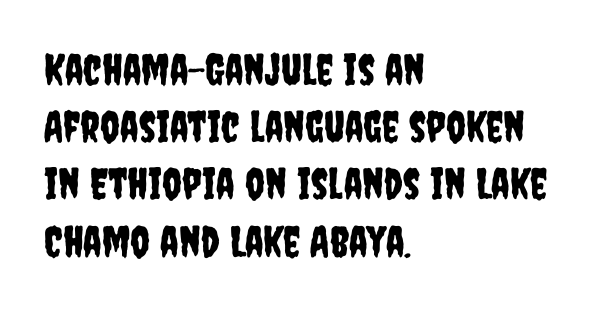
Q: Is the text italic (slanted)? A: No, it is upright.
Q: Is the typeface a serif or a sans-serif typeface? A: Sans-serif.
Q: Is the text underlined? A: No.
Q: How is the paragraph aligned? A: Left-aligned.
Q: Is the spacing between letters normal or unusually wide? A: Normal.
Q: Is the spacing between lines tight, normal or loose? A: Normal.
Q: Width (condensed, normal, or wide)? A: Condensed.
Q: Stroke contrast? A: Low.
Q: x-height? A: Large.
Q: Monospaced? A: No.
